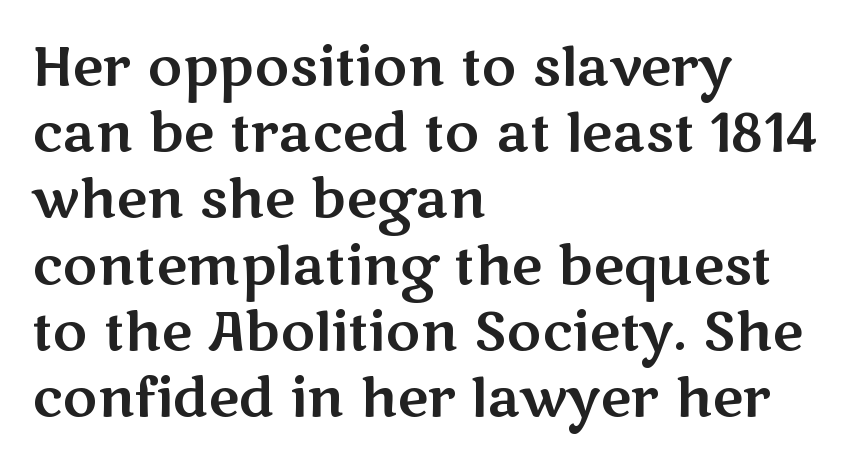
The image shows 53 px wide sans-serif type, upright; set left-aligned, normal line spacing (1.25x), normal letter spacing, not underlined; medium stroke contrast and a medium x-height.
